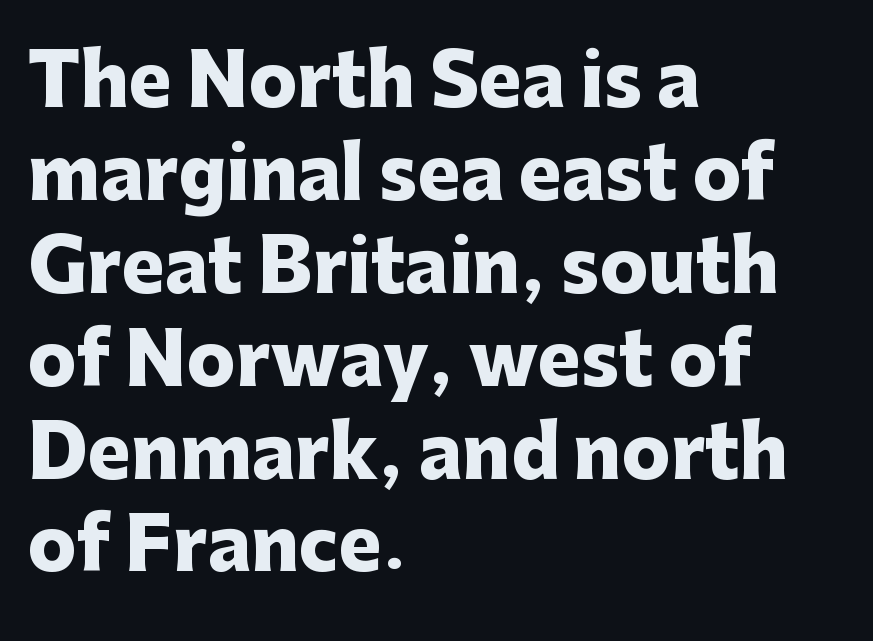
The gap between lines stays unmarked. Regarding leading, the lines here are spaced in the standard way. The characters look thick and weighty, a clear bold. The ragged edge is on the right, which tells us the setting is flush left.
